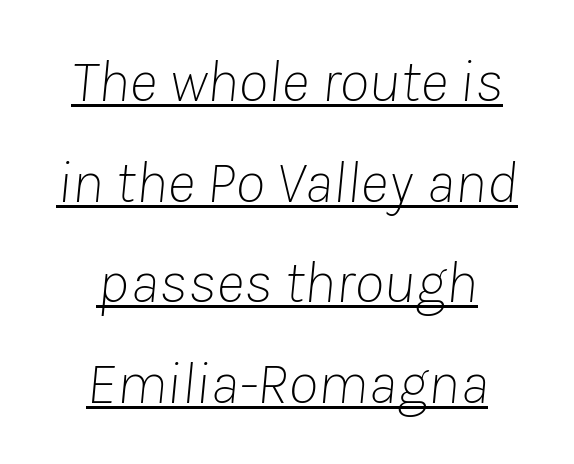
The image shows 61 px thin type, italic (leaning right); set centered, normal line spacing (1.65x), normal letter spacing, underlined; low stroke contrast and a medium x-height.
